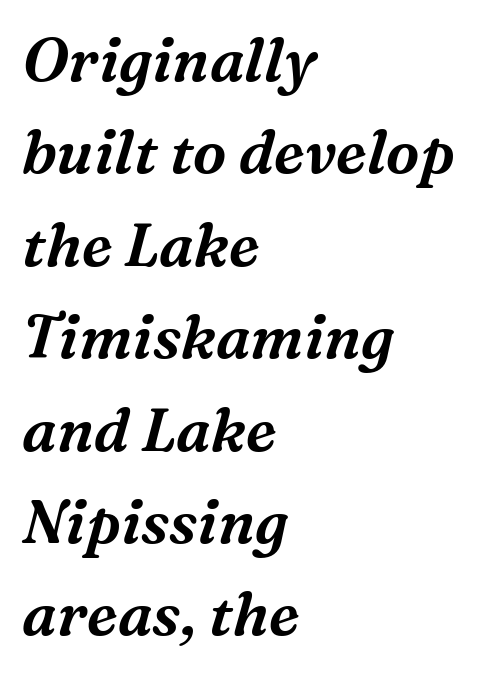
Q: Is the text italic (slanted)? A: Yes, it leans right by about 16 degrees.
Q: Is the typeface a serif or a sans-serif typeface? A: Serif.
Q: Is the text underlined? A: No.
Q: How is the paragraph aligned? A: Left-aligned.
Q: Is the spacing between letters normal or unusually wide? A: Normal.
Q: Is the spacing between lines tight, normal or loose? A: Normal.
Q: Width (condensed, normal, or wide)? A: Normal.
Q: Stroke contrast? A: Medium.
Q: x-height? A: Medium.
Q: Monospaced? A: No.
